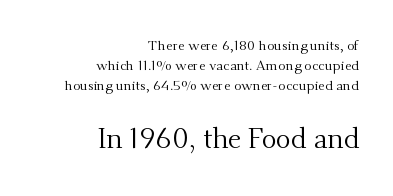
Q: Is the text bold? A: No.
Q: Is the text italic (slanted)? A: No, it is upright.
Q: Is the typeface a serif or a sans-serif typeface? A: Serif.
Q: Is the text underlined? A: No.
Q: How is the paragraph aligned? A: Right-aligned.
Q: Is the spacing between letters normal or unusually wide? A: Normal.
Q: Is the spacing between lines tight, normal or loose? A: Normal.
Q: Which block of text is set in a larger size, the first (top) or the second (bottom)? A: The second (bottom) one.
Q: Width (condensed, normal, or wide)? A: Normal.
Q: Stroke contrast? A: Medium.
Q: x-height? A: Small.
Q: Monospaced? A: No.
